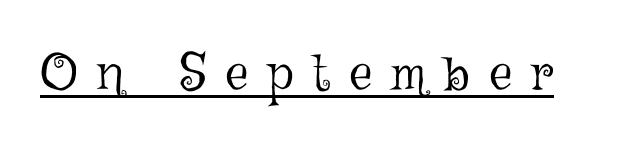
{"italic": "no", "bold": "no", "weight": "light", "width": "normal", "stroke_contrast": "low", "x_height": "medium", "monospaced": "no", "underline": "yes", "letter_spacing": "wide", "letter_spacing_em": 0.38, "glyph_px": 51}
